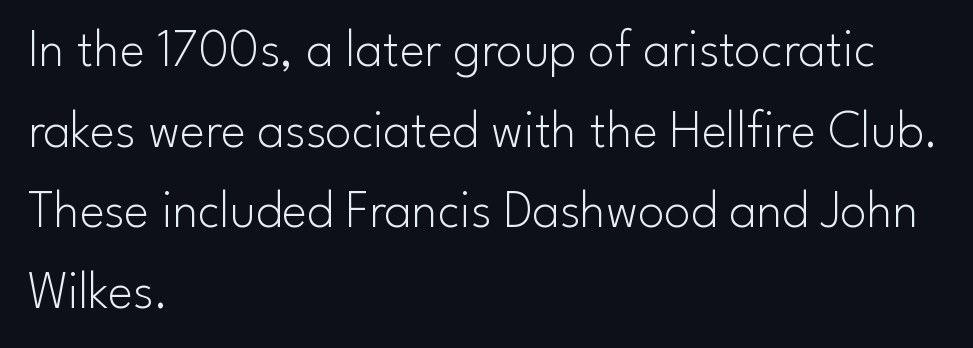
The image shows 53 px light sans-serif type, upright; set left-aligned, normal line spacing (1.52x), normal letter spacing, not underlined; low stroke contrast and a small x-height.
